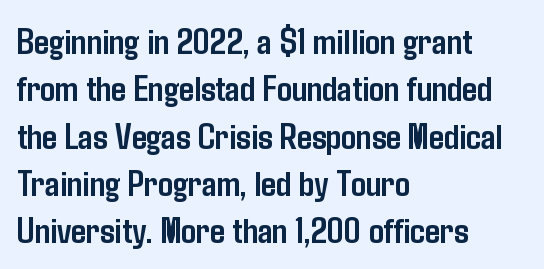
{"serif": "no", "italic": "no", "bold": "yes", "weight": "semibold", "width": "condensed", "stroke_contrast": "low", "x_height": "medium", "monospaced": "no", "underline": "no", "align": "left", "line_spacing": "normal", "line_spacing_ratio": 1.28, "letter_spacing": "normal", "letter_spacing_em": 0.0, "glyph_px": 37}
